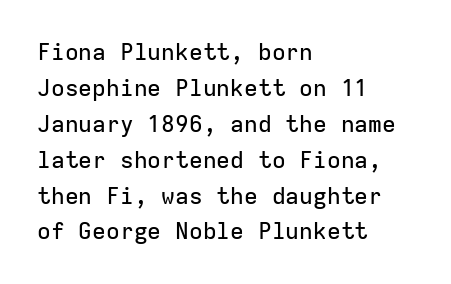
The passage shown has conventional tracking throughout. The axis of the letterforms is exactly vertical. In CSS terms this would be text-align: left. The area under the type is left untouched.
